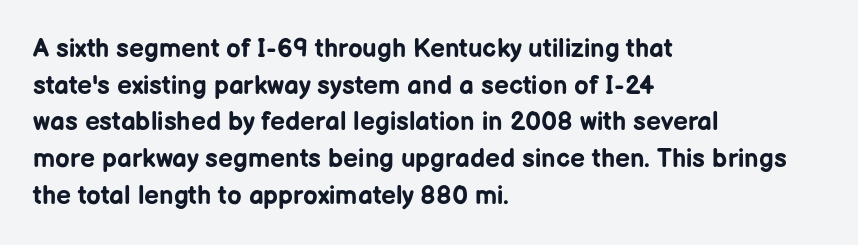
Caption: multi-line text, flush left, ragged right. Look at the tracking — it's just the regular setting, nothing added. Upright lettering throughout. The passage shown is emphatically bold. The passage shown is not underscored anywhere.
